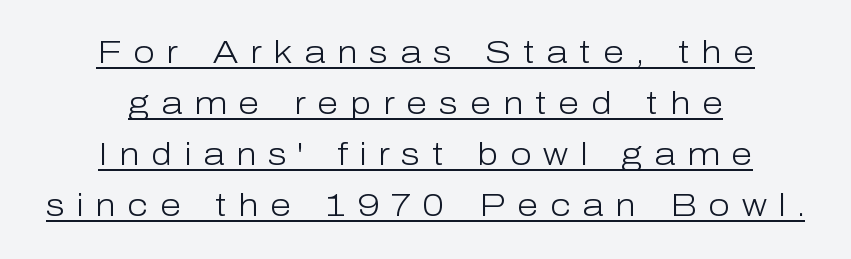
Here the designer chose a conventional face with non-uniform glyph widths. Casual observation: everything's sitting right in the middle. The lettering holds an erect, upright posture throughout. Evenly set lines give the paragraph a standard silhouette. The letterforms sit at book weight or below. Glyph-to-glyph distance is far greater than everyday printed text.
